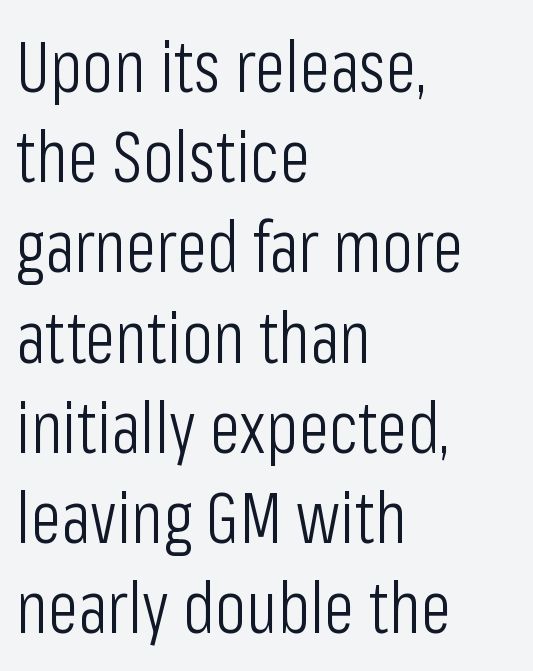
Q: Is the text bold? A: No.
Q: Is the text italic (slanted)? A: No, it is upright.
Q: Is the typeface a serif or a sans-serif typeface? A: Sans-serif.
Q: Is the text underlined? A: No.
Q: How is the paragraph aligned? A: Left-aligned.
Q: Is the spacing between letters normal or unusually wide? A: Normal.
Q: Is the spacing between lines tight, normal or loose? A: Normal.
Q: Width (condensed, normal, or wide)? A: Condensed.
Q: Stroke contrast? A: Low.
Q: x-height? A: Medium.
Q: Monospaced? A: No.
